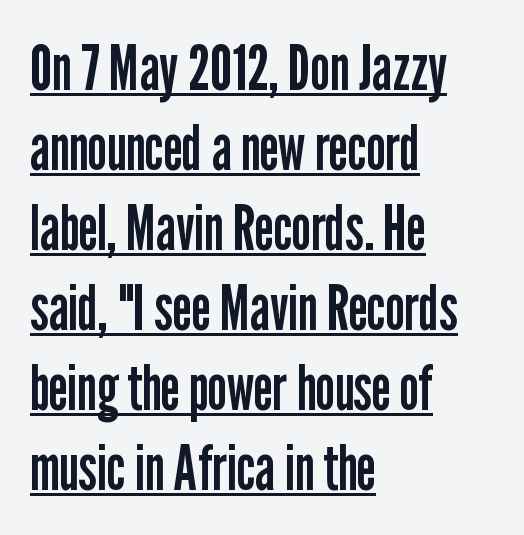
The image shows 62 px regular-weight, condensed sans-serif type, upright; set left-aligned, normal line spacing (1.29x), normal letter spacing, underlined; low stroke contrast and a medium x-height.
